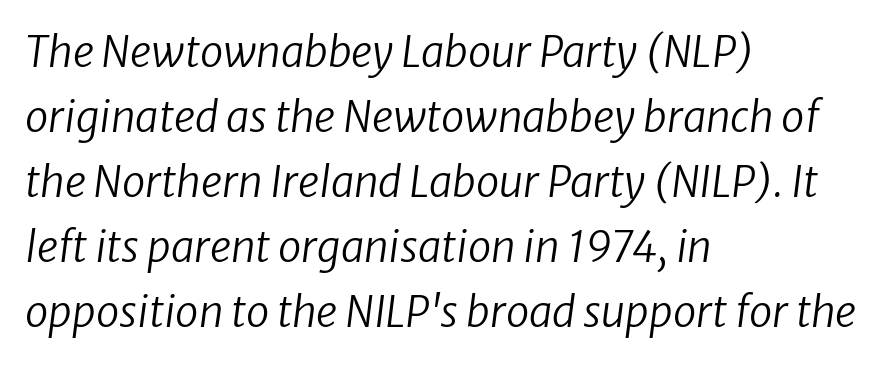
Q: Is the text bold? A: No.
Q: Is the text italic (slanted)? A: Yes, it leans right by about 8 degrees.
Q: Is the text underlined? A: No.
Q: How is the paragraph aligned? A: Left-aligned.
Q: Is the spacing between letters normal or unusually wide? A: Normal.
Q: Is the spacing between lines tight, normal or loose? A: Normal.
Q: Width (condensed, normal, or wide)? A: Normal.
Q: Stroke contrast? A: Low.
Q: x-height? A: Medium.
Q: Monospaced? A: No.
